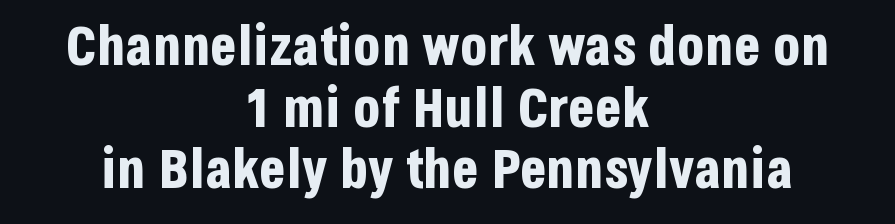
Q: Is the text bold? A: Yes.
Q: Is the text italic (slanted)? A: No, it is upright.
Q: Is the typeface a serif or a sans-serif typeface? A: Sans-serif.
Q: Is the text underlined? A: No.
Q: How is the paragraph aligned? A: Centered.
Q: Is the spacing between letters normal or unusually wide? A: Normal.
Q: Is the spacing between lines tight, normal or loose? A: Tight.
Q: Width (condensed, normal, or wide)? A: Condensed.
Q: Stroke contrast? A: Low.
Q: x-height? A: Large.
Q: Monospaced? A: No.
